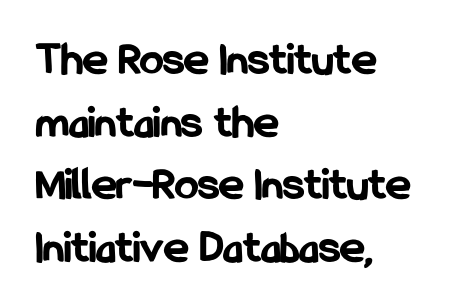
{"serif": "no", "italic": "no", "bold": "yes", "weight": "bold", "width": "condensed", "stroke_contrast": "low", "x_height": "medium", "monospaced": "no", "underline": "no", "align": "left", "line_spacing": "normal", "line_spacing_ratio": 1.33, "letter_spacing": "normal", "letter_spacing_em": 0.0, "glyph_px": 47}
